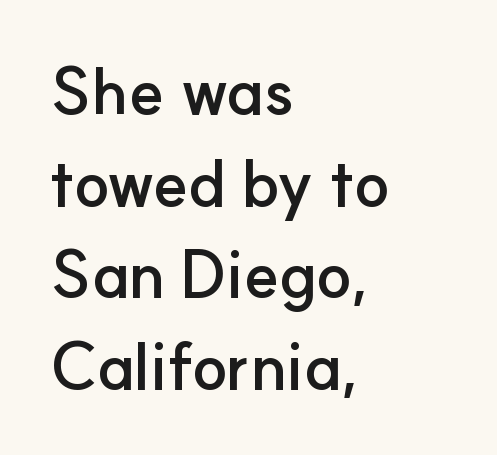
The image shows 65 px semibold sans-serif type, upright; set left-aligned, normal line spacing (1.41x), normal letter spacing, not underlined; low stroke contrast and a small x-height.
